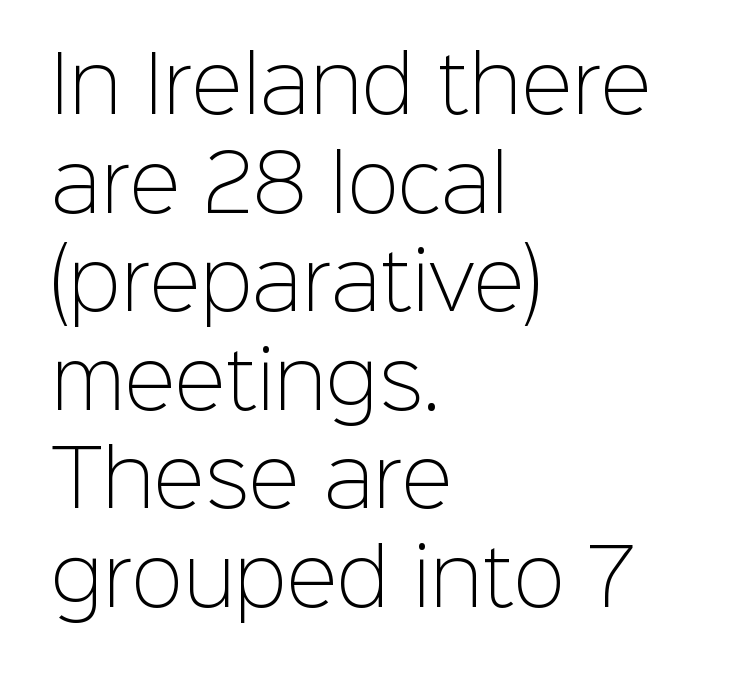
The image shows 77 px light sans-serif type, upright; set left-aligned, normal line spacing (1.28x), normal letter spacing, not underlined; low stroke contrast and a medium x-height.
